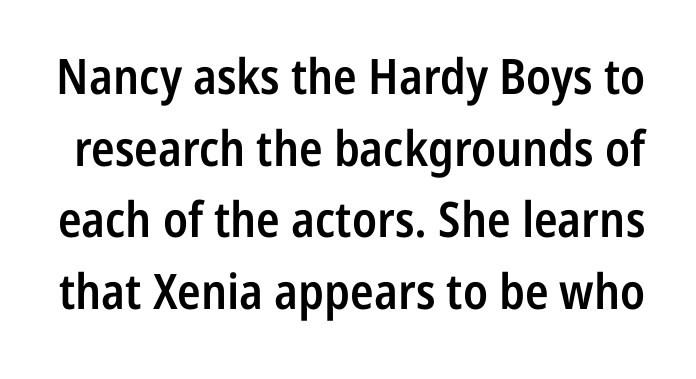
{"serif": "no", "italic": "no", "bold": "semi", "weight": "semibold", "width": "condensed", "stroke_contrast": "low", "x_height": "medium", "monospaced": "no", "underline": "no", "line_spacing": "normal", "line_spacing_ratio": 1.46, "letter_spacing": "normal", "letter_spacing_em": 0.0, "glyph_px": 49}
